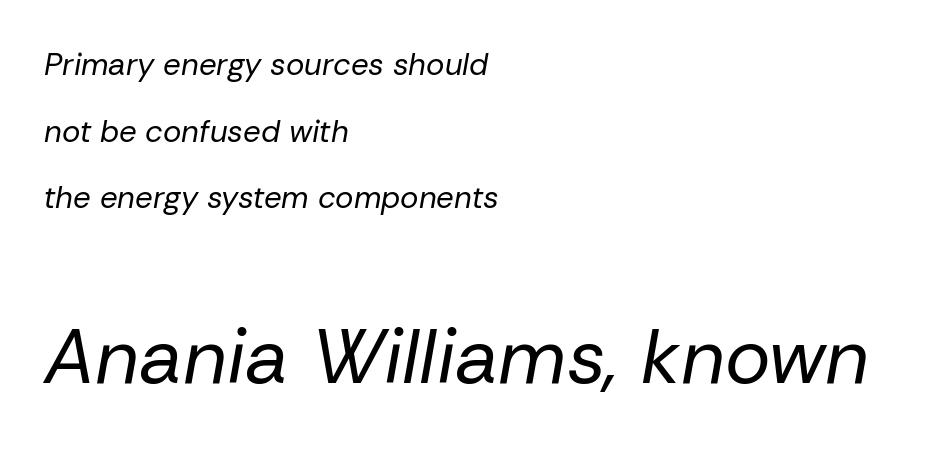
Q: Is the text bold? A: No.
Q: Is the text italic (slanted)? A: Yes, it leans right by about 10 degrees.
Q: Is the text underlined? A: No.
Q: How is the paragraph aligned? A: Left-aligned.
Q: Is the spacing between letters normal or unusually wide? A: Normal.
Q: Is the spacing between lines tight, normal or loose? A: Loose.
Q: Which block of text is set in a larger size, the first (top) or the second (bottom)? A: The second (bottom) one.
Q: Width (condensed, normal, or wide)? A: Normal.
Q: Stroke contrast? A: Low.
Q: x-height? A: Medium.
Q: Monospaced? A: No.
